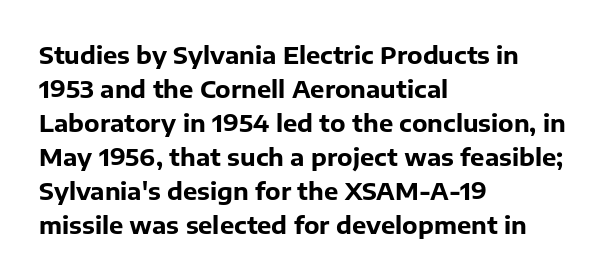
The image shows 24 px bold type, upright; set left-aligned, normal line spacing (1.42x), normal letter spacing, not underlined.
